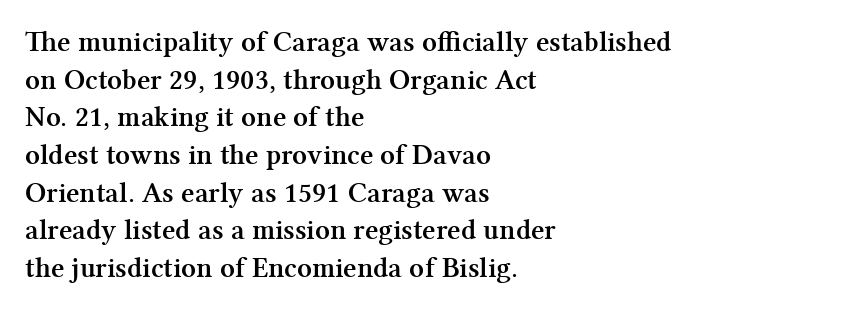
Lines of text with bare space underneath. You can tell it's not italic because the verticals are truly vertical. Vertical spacing — default. Typeset ragged right — the left edge is the straight one. Characters follow at the spacing the type designer built in.
